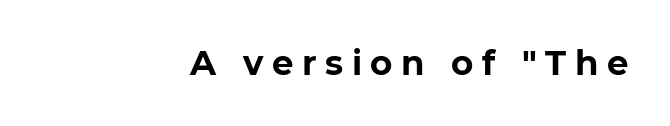
{"serif": "no", "italic": "no", "bold": "yes", "weight": "bold", "width": "normal", "stroke_contrast": "low", "x_height": "medium", "monospaced": "no", "underline": "no", "align": "right", "letter_spacing": "wide", "letter_spacing_em": 0.25, "glyph_px": 34}
